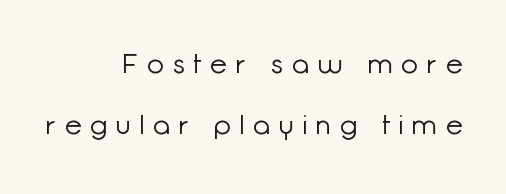
Q: Is the text bold? A: No.
Q: Is the text italic (slanted)? A: No, it is upright.
Q: Is the text underlined? A: No.
Q: How is the paragraph aligned? A: Right-aligned.
Q: Is the spacing between letters normal or unusually wide? A: Unusually wide.
Q: Is the spacing between lines tight, normal or loose? A: Loose.
